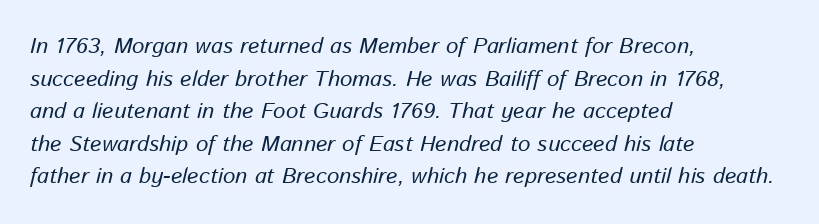
The cut favours lightness, reaching ordinary text weight at its darkest. Vertically, the passage feels balanced, rows spaced as you'd expect. Decoration check: the copy has no underline. A typesetter would mark this as italic. Teacher's note: observe the even left margin — that is flush-left alignment. The rendering keeps characters at their native spacing.
